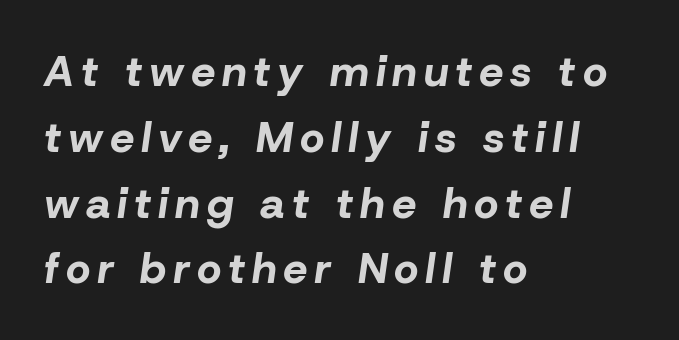
These words are printed bold, with thick strokes throughout. Baseline-to-baseline distance is the conventional proportion of letter height. Each letter keeps its own natural width here, so spacing adapts to shape. The whole block is typeset with a tilt. This rendering uses left alignment, leaving the right contour irregular.
